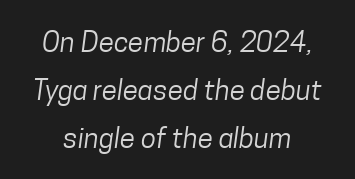
Typographically, this falls in the sans-serif category. Anything drawn beneath the words? Only blank space. The setting favours the middle, as headings and verse often do. The font sits on the lighter half of the weight spectrum, regular included. This sample has the flowing, uneven cadence of proportional lettering.
